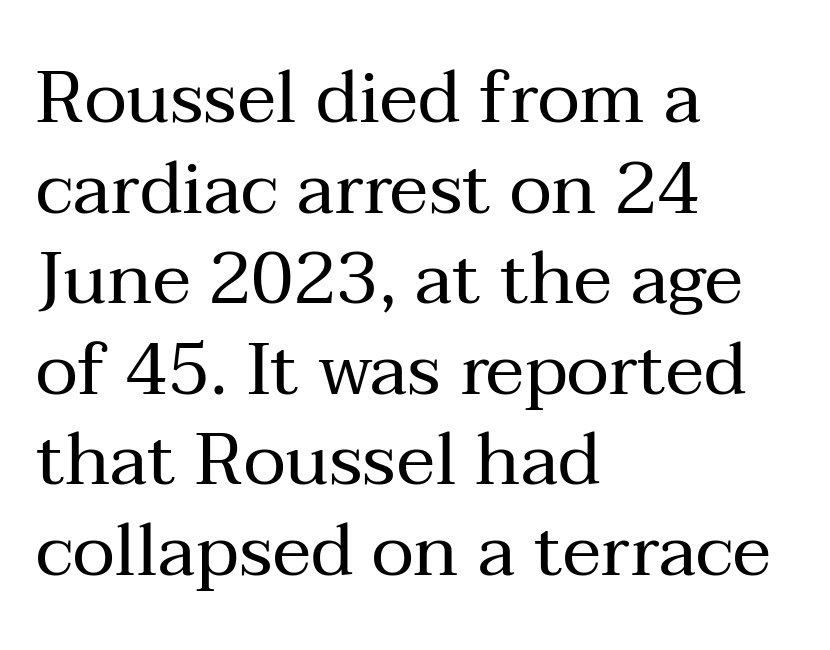
Q: Is the text bold? A: No.
Q: Is the text italic (slanted)? A: No, it is upright.
Q: Is the typeface a serif or a sans-serif typeface? A: Serif.
Q: Is the text underlined? A: No.
Q: How is the paragraph aligned? A: Left-aligned.
Q: Is the spacing between letters normal or unusually wide? A: Normal.
Q: Width (condensed, normal, or wide)? A: Normal.
Q: Stroke contrast? A: Medium.
Q: x-height? A: Medium.
Q: Monospaced? A: No.
